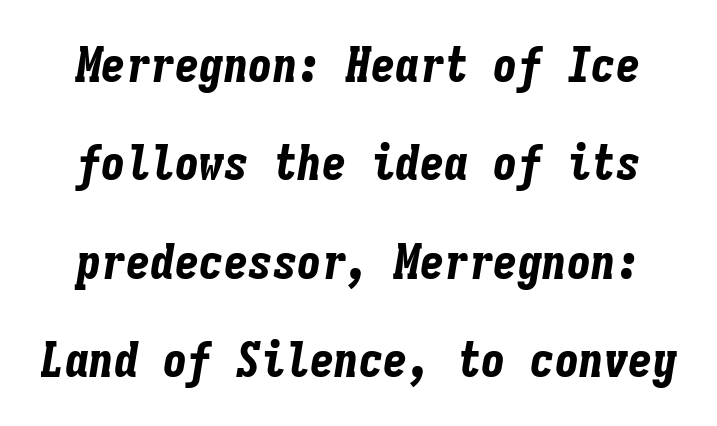
You could count columns in this text — the font is strictly monospaced. These lines were composed using italics. In terms of letterspacing, this is plain default setting. The space between consecutive lines is lavish. Clear beneath every line of the passage.
